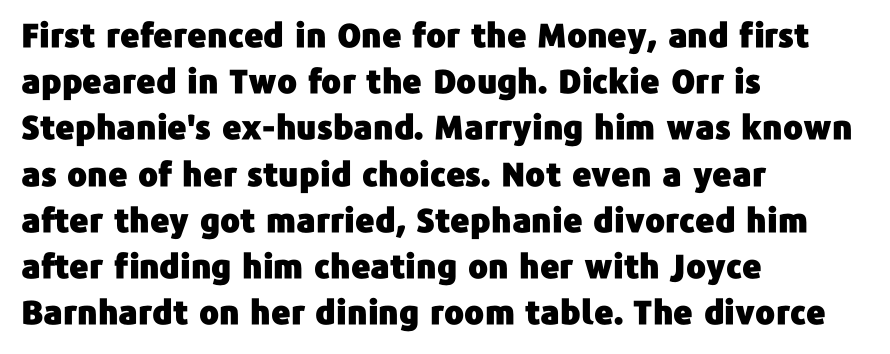
No extra tracking has been applied to these lines. Each letter keeps its own natural width here, so spacing adapts to shape. It's the straight-up-and-down kind of type. Each new line begins a customary step beneath the previous one. Has an underline been added? It has not. Is the block centered? No — it sits flush against the left margin.
